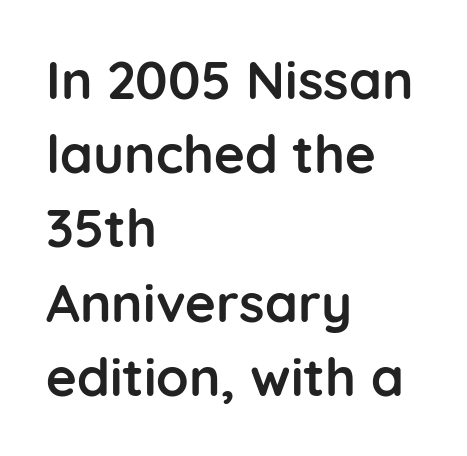
Q: Is the text bold? A: Yes.
Q: Is the text italic (slanted)? A: No, it is upright.
Q: Is the typeface a serif or a sans-serif typeface? A: Sans-serif.
Q: Is the text underlined? A: No.
Q: How is the paragraph aligned? A: Left-aligned.
Q: Is the spacing between letters normal or unusually wide? A: Normal.
Q: Is the spacing between lines tight, normal or loose? A: Normal.
Q: Width (condensed, normal, or wide)? A: Normal.
Q: Stroke contrast? A: Low.
Q: x-height? A: Medium.
Q: Monospaced? A: No.
